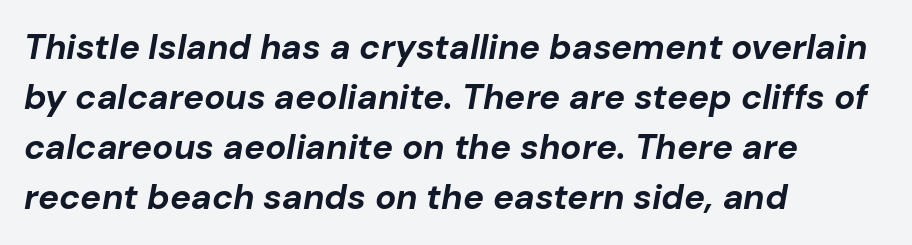
Q: Is the text bold? A: Yes.
Q: Is the text italic (slanted)? A: Yes, it leans right by about 10 degrees.
Q: Is the text underlined? A: No.
Q: How is the paragraph aligned? A: Left-aligned.
Q: Is the spacing between letters normal or unusually wide? A: Normal.
Q: Is the spacing between lines tight, normal or loose? A: Normal.
Q: Width (condensed, normal, or wide)? A: Normal.
Q: Stroke contrast? A: Low.
Q: x-height? A: Medium.
Q: Monospaced? A: No.
